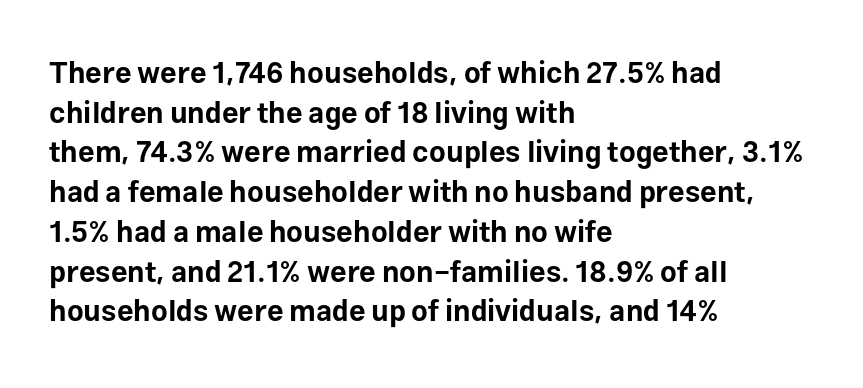
The image shows 29 px bold sans-serif type, upright; set left-aligned, normal line spacing (1.37x), normal letter spacing, not underlined; low stroke contrast and a medium x-height.
